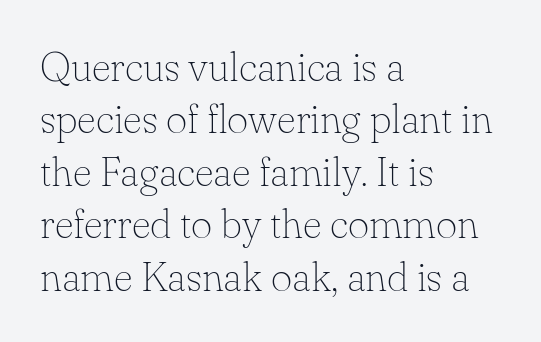
{"serif": "yes", "italic": "no", "bold": "no", "weight": "thin", "width": "normal", "stroke_contrast": "low", "x_height": "small", "monospaced": "no", "underline": "no", "align": "left", "line_spacing": "normal", "line_spacing_ratio": 1.28, "letter_spacing": "normal", "letter_spacing_em": 0.0, "glyph_px": 41}
